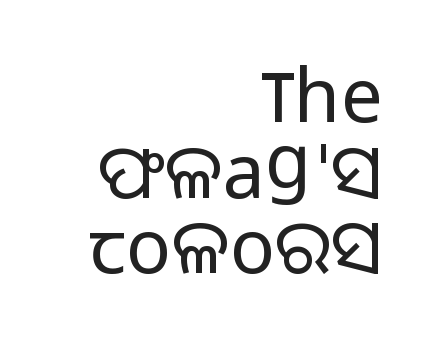
This reads as an unemphasized weight, regular at the heaviest. Vertical strokes here are truly vertical. Letter spacing: default. This rendering employs a face without finishing strokes, i.e., a sans-serif. You could not count columns in this text — the font is proportionally spaced. Check the space under the baseline: it is left empty.
